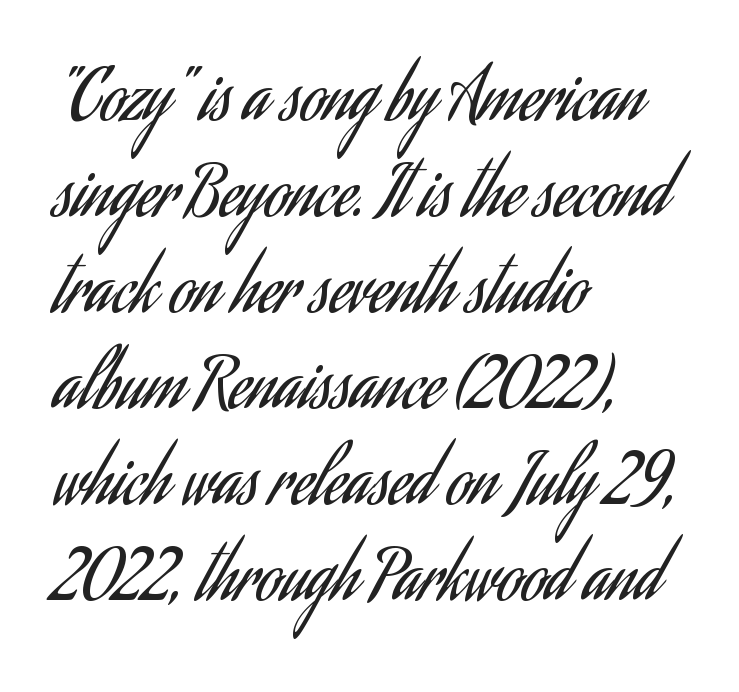
The image shows 69 px regular-weight, condensed sans-serif type; set left-aligned, normal line spacing (1.39x), normal letter spacing, not underlined; low stroke contrast and a small x-height.
